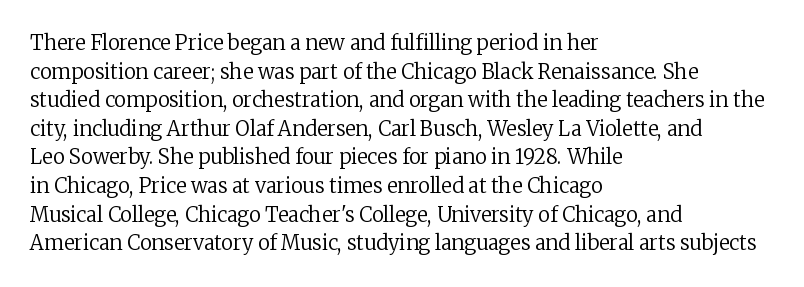
{"italic": "no", "bold": "no", "underline": "no", "align": "left", "line_spacing": "normal", "line_spacing_ratio": 1.43, "letter_spacing": "normal", "letter_spacing_em": 0.0, "glyph_px": 20}
